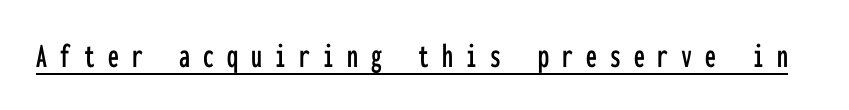
The image shows 35 px condensed sans-serif type, upright, monospaced; set unusually wide letter spacing (+0.37 em), underlined; low stroke contrast and a medium x-height.
